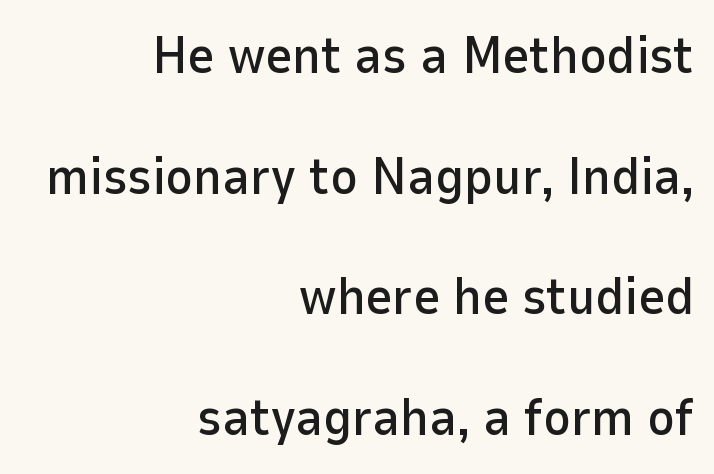
{"serif": "no", "italic": "no", "width": "normal", "stroke_contrast": "low", "x_height": "medium", "monospaced": "no", "underline": "no", "align": "right", "line_spacing": "loose", "line_spacing_ratio": 2.32, "letter_spacing": "normal", "letter_spacing_em": 0.0, "glyph_px": 52}
